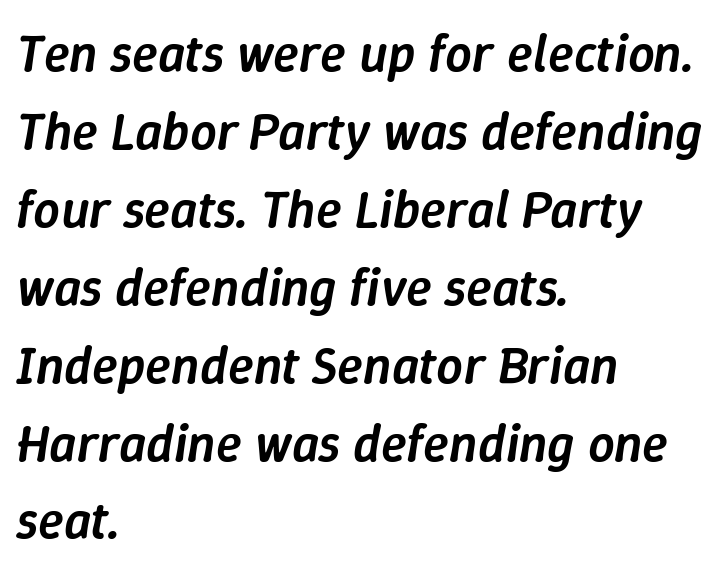
Is the block centered? No — it sits flush against the left margin. Semibold letterforms, between regular and bold. It's the slanting kind of type. There is no visible air inserted between adjacent glyphs. Whoever set this chose a conventional vertical rhythm.
